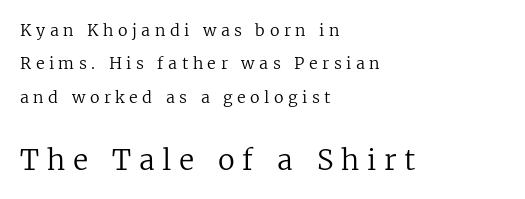
The passage shown begins with its smaller block and ends with its larger one. Nothing heavy about these letters — not bold at all. Where is the straight margin? On the left. This block would shrink considerably if given ordinary leading; it's expanded now. Each letter's strokes conclude with small projecting serifs.
